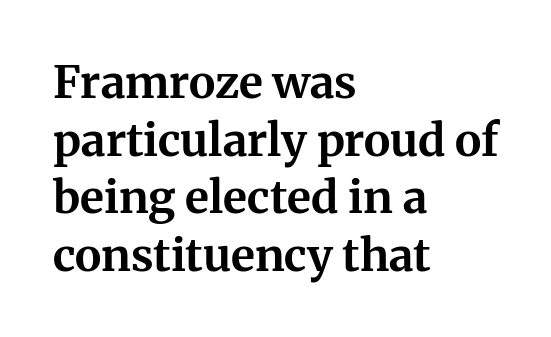
{"serif": "yes", "italic": "no", "bold": "yes", "weight": "bold", "width": "normal", "stroke_contrast": "medium", "x_height": "medium", "monospaced": "no", "underline": "no", "align": "left", "line_spacing": "normal", "line_spacing_ratio": 1.28, "letter_spacing": "normal", "letter_spacing_em": 0.0, "glyph_px": 45}
